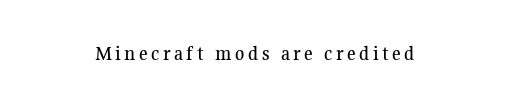
Does the copy run flush right? No — it is centered line by line. The area under the type is left untouched. Every character sits straight up, as roman type does.
